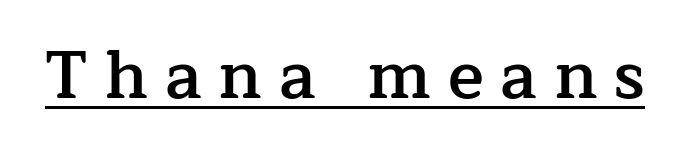
The lettering holds an erect, upright posture throughout. The face used here appears with an underline applied. Students, note that the glyphs here are deliberately spaced far apart. Varying glyph widths throughout — classic text-font behaviour. How heavy is the stroke? Medium-heavy — a semibold, shy of bold. Old-style or modern, the face here clearly has serifs.
